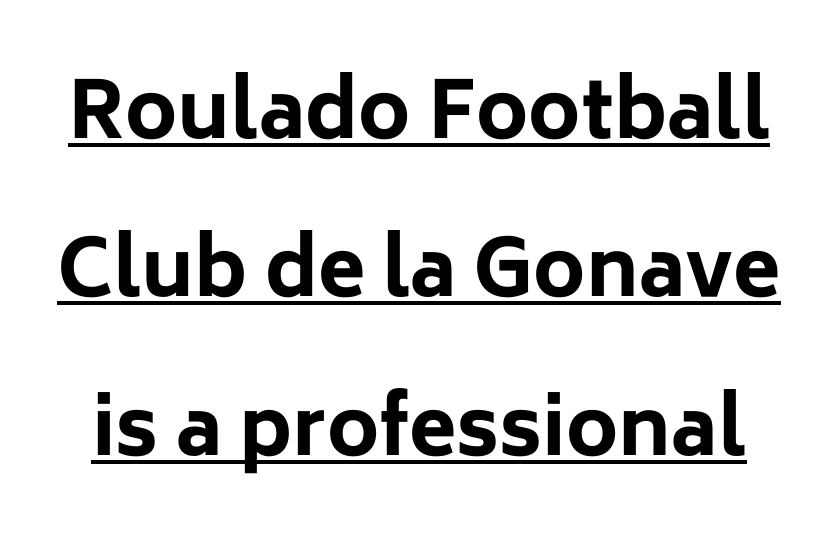
{"serif": "no", "italic": "no", "bold": "yes", "weight": "bold", "width": "normal", "stroke_contrast": "low", "x_height": "medium", "monospaced": "no", "underline": "yes", "line_spacing": "loose", "line_spacing_ratio": 2.03, "letter_spacing": "normal", "letter_spacing_em": 0.0, "glyph_px": 78}
